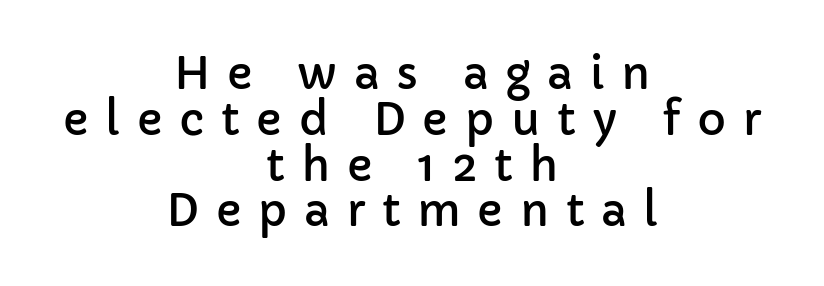
The image shows 44 px sans-serif type, upright; set centered, tight line spacing (1.04x), unusually wide letter spacing (+0.38 em), not underlined; low stroke contrast and a medium x-height.
